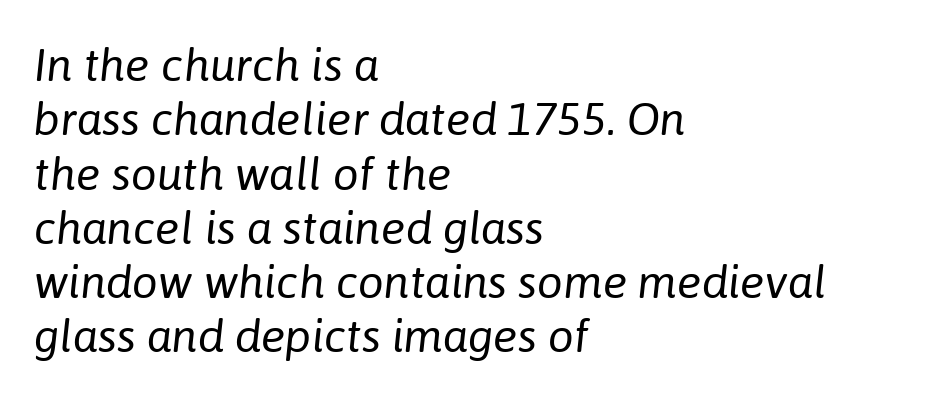
The image shows 46 px regular-weight type, italic (leaning right); set left-aligned, line spacing 1.18x, normal letter spacing, not underlined; low stroke contrast and a medium x-height.
